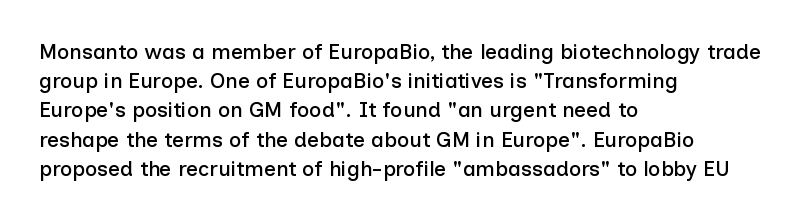
Each word holds together tightly as a unit, with standard inter-letter gaps. Left-aligned paragraph, ragged on the right. The vertical gap from one line to the next is medium. Nope, not italic — everything's standing straight. Check the space under the baseline: it is left empty.
